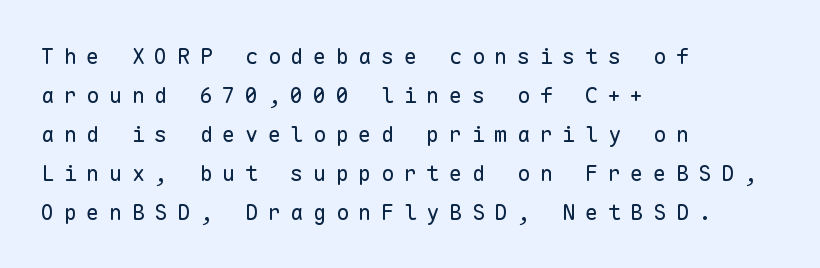
The image shows 22 px text type, upright; set left-aligned, line spacing 1.77x, unusually wide letter spacing (+0.43 em), not underlined.
